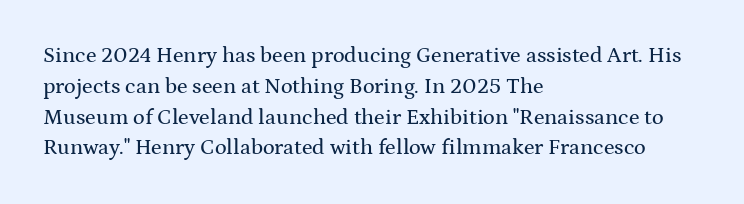
{"italic": "no", "underline": "no", "align": "left", "line_spacing": "normal", "line_spacing_ratio": 1.4, "letter_spacing": "normal", "letter_spacing_em": 0.0, "glyph_px": 22}
